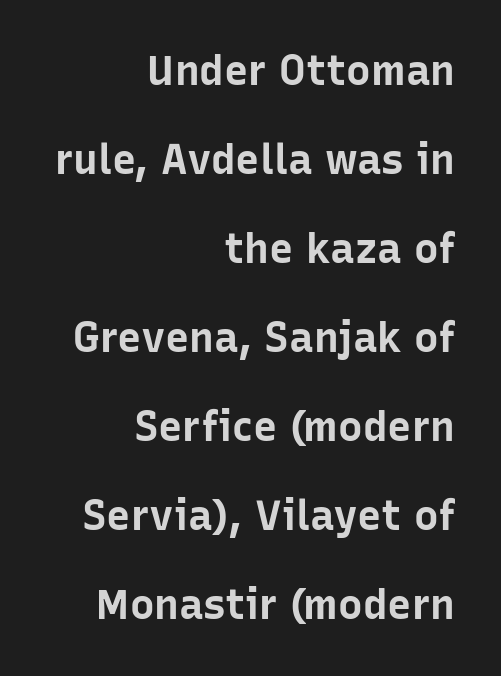
Q: Is the text bold? A: Yes.
Q: Is the text italic (slanted)? A: No, it is upright.
Q: Is the typeface a serif or a sans-serif typeface? A: Sans-serif.
Q: Is the text underlined? A: No.
Q: How is the paragraph aligned? A: Right-aligned.
Q: Is the spacing between letters normal or unusually wide? A: Normal.
Q: Is the spacing between lines tight, normal or loose? A: Loose.
Q: Width (condensed, normal, or wide)? A: Normal.
Q: Stroke contrast? A: Low.
Q: x-height? A: Medium.
Q: Monospaced? A: No.
